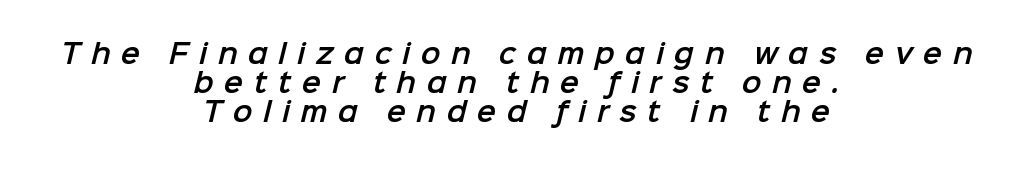
{"underline": "no", "align": "center", "line_spacing": "tight", "line_spacing_ratio": 1.11, "letter_spacing": "wide", "letter_spacing_em": 0.4, "glyph_px": 26}
